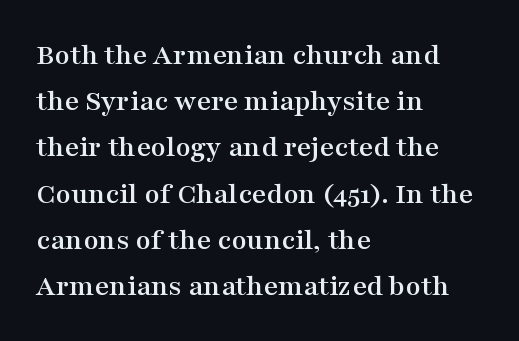
These lines are rendered in a variable-pitch font. A bare baseline throughout the passage. Quick note: interline space is typical. Line starts are locked; line ends wander. A roman cut, with each character standing at attention.
